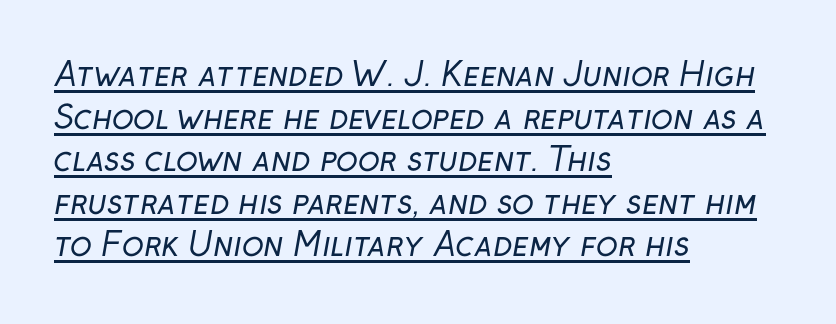
Proportional: the letters do not fall into vertical columns. The characters display no serif detailing; their extremities are plain. Compared with a typical body face, this is equally light or lighter still. These lines are set flush left with a ragged right edge. Notice how a bar underscores the lettering throughout.
